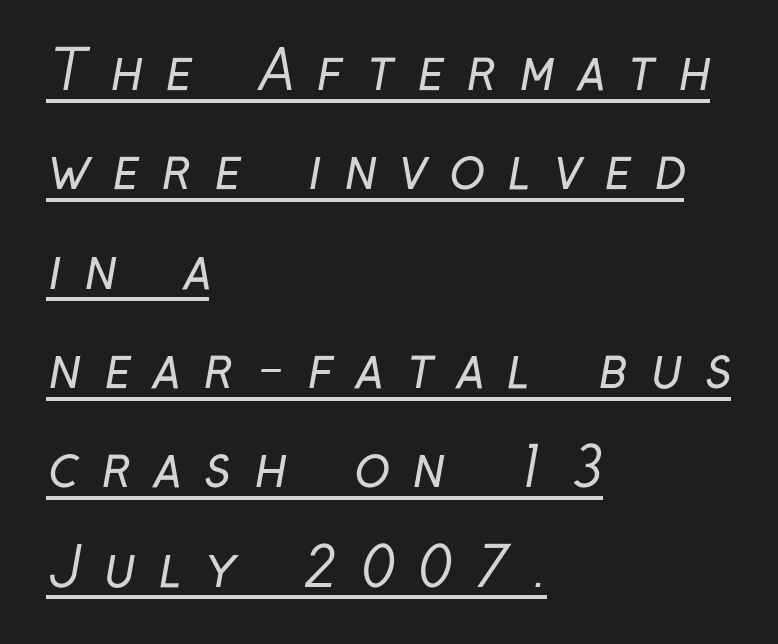
Q: Is the text bold? A: No.
Q: Is the typeface a serif or a sans-serif typeface? A: Sans-serif.
Q: Is the text underlined? A: Yes.
Q: How is the paragraph aligned? A: Left-aligned.
Q: Is the spacing between letters normal or unusually wide? A: Unusually wide.
Q: Width (condensed, normal, or wide)? A: Condensed.
Q: Stroke contrast? A: Low.
Q: x-height? A: Medium.
Q: Monospaced? A: No.
